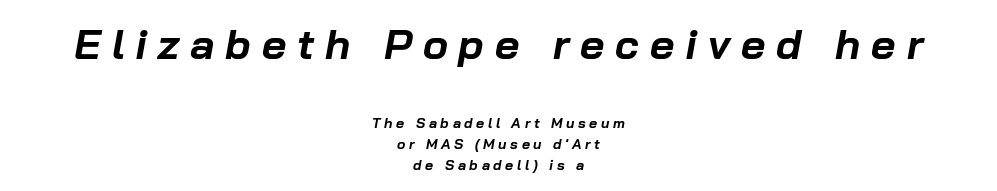
The image shows 42 px bold type, italic (leaning right); set centered, normal line spacing (1.5x), unusually wide letter spacing (+0.26 em), not underlined; the first (top) block is 3.0x larger; low stroke contrast and a medium x-height.
